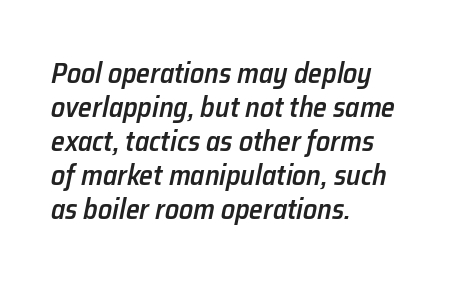
The image shows 28 px semibold type, italic (leaning right); set left-aligned, line spacing 1.21x, normal letter spacing, not underlined; low stroke contrast and a medium x-height.
